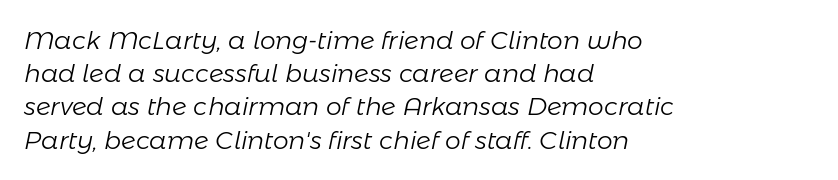
The image shows 25 px text type, italic (leaning right); set left-aligned, normal line spacing (1.33x), normal letter spacing, not underlined.
